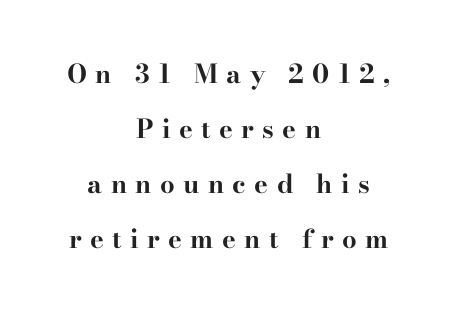
Q: Is the text bold? A: Yes.
Q: Is the text italic (slanted)? A: No, it is upright.
Q: Is the text underlined? A: No.
Q: How is the paragraph aligned? A: Centered.
Q: Is the spacing between letters normal or unusually wide? A: Unusually wide.
Q: Is the spacing between lines tight, normal or loose? A: Loose.
